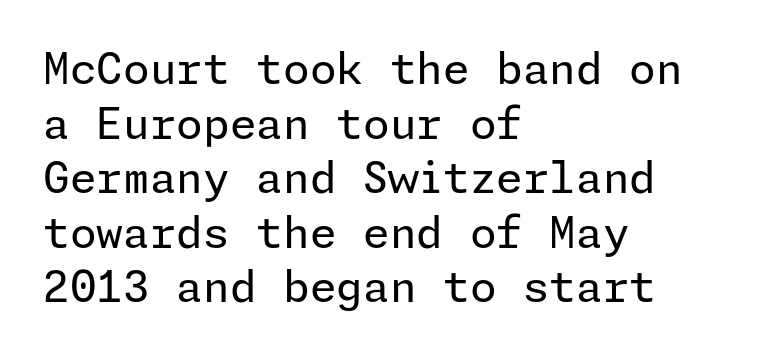
{"serif": "no", "italic": "no", "bold": "no", "weight": "regular", "width": "normal", "stroke_contrast": "low", "x_height": "medium", "underline": "no", "align": "left", "line_spacing": "normal", "line_spacing_ratio": 1.27, "letter_spacing": "normal", "letter_spacing_em": 0.0, "glyph_px": 43}
